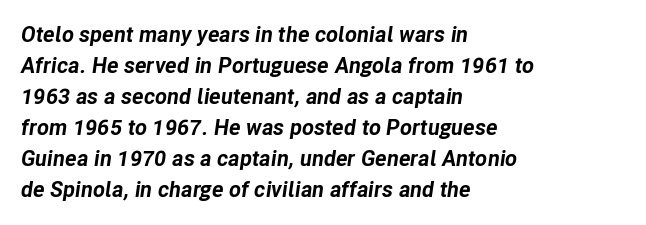
The image shows 22 px bold type, italic (leaning right); set left-aligned, normal line spacing (1.41x), normal letter spacing, not underlined.
